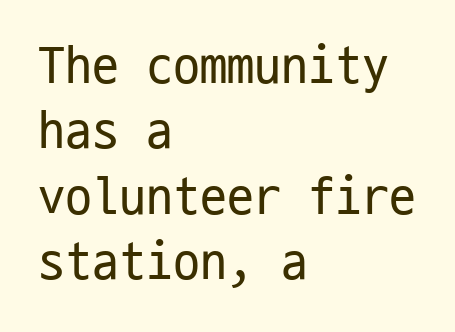
Q: Is the text bold? A: No.
Q: Is the text italic (slanted)? A: No, it is upright.
Q: Is the typeface a serif or a sans-serif typeface? A: Sans-serif.
Q: Is the text underlined? A: No.
Q: How is the paragraph aligned? A: Left-aligned.
Q: Is the spacing between letters normal or unusually wide? A: Normal.
Q: Width (condensed, normal, or wide)? A: Condensed.
Q: Stroke contrast? A: Low.
Q: x-height? A: Medium.
Q: Monospaced? A: Yes.
